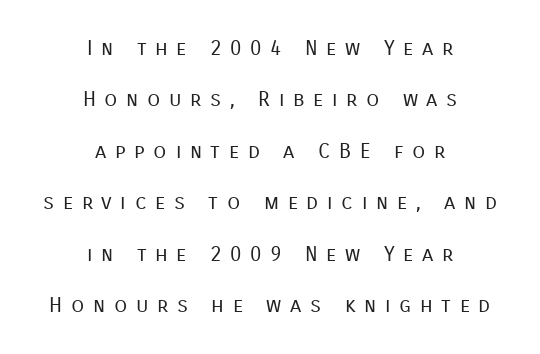
The image shows 21 px text type, upright; set centered, loose line spacing (2.45x), unusually wide letter spacing (+0.41 em), not underlined.
